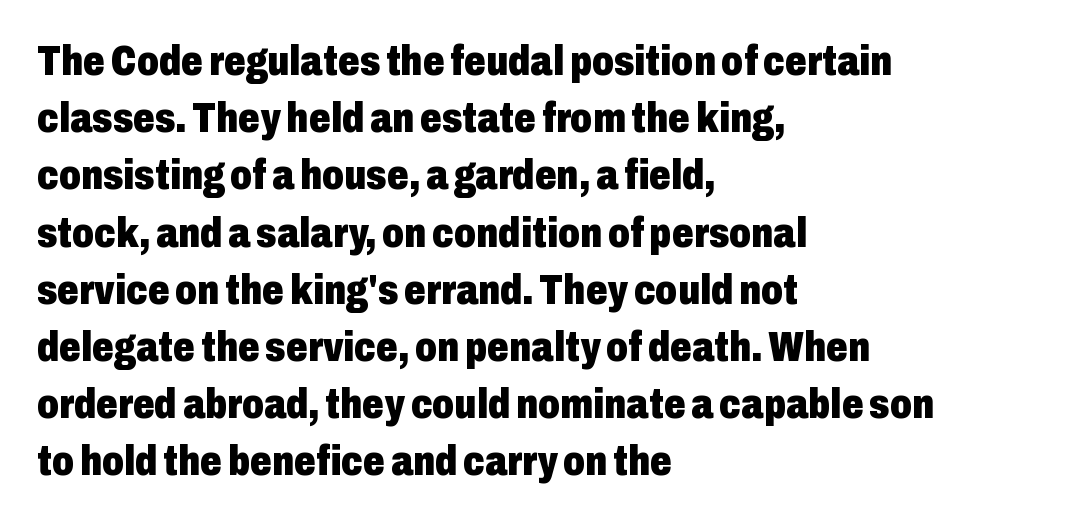
When letters stand straight like this, we call the style roman or upright. The glyphs are unaccompanied by any horizontal stroke below them. How would I describe the line gaps? Plain and ordinary. Typographically, this falls in the sans-serif category.
